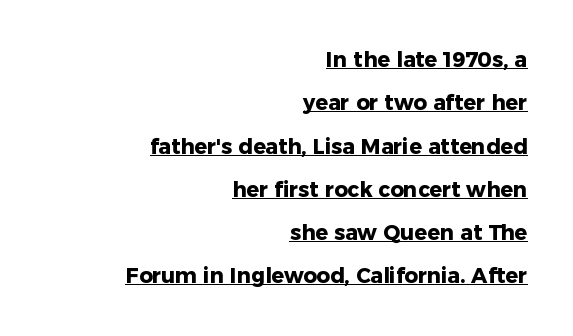
{"italic": "no", "bold": "yes", "underline": "yes", "align": "right", "line_spacing": "loose", "line_spacing_ratio": 2.06, "letter_spacing": "normal", "letter_spacing_em": 0.0, "glyph_px": 21}
